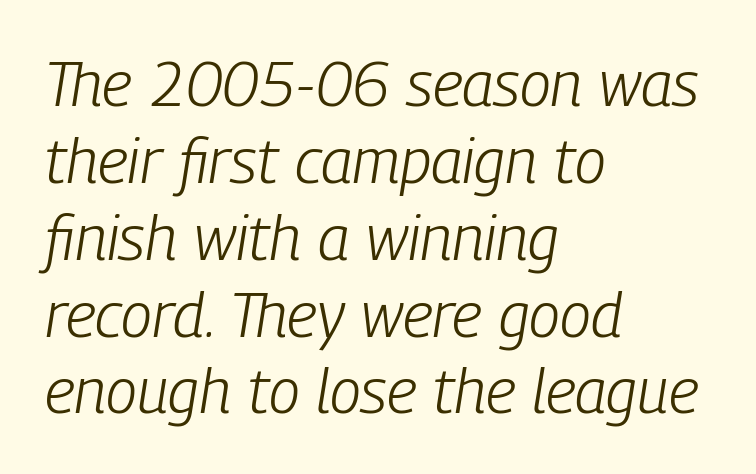
The image shows 63 px light, condensed type, italic (leaning right); set left-aligned, line spacing 1.22x, normal letter spacing, not underlined; low stroke contrast and a medium x-height.
